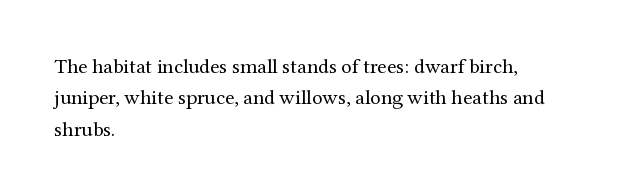
Each row of text sits above clean, open space. Italic? Not at all — the glyphs are vertical. Typeset ragged right — the left edge is the straight one. Each word holds together tightly as a unit, with standard inter-letter gaps. Interline gaps are of average width in this sample.
